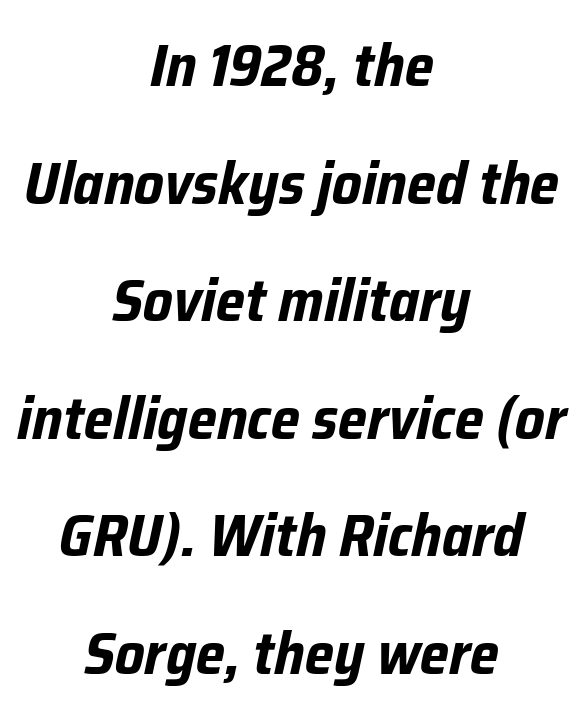
The image shows 60 px bold, condensed type, italic (leaning right); set centered, loose line spacing (1.96x), normal letter spacing, not underlined; low stroke contrast and a medium x-height.
